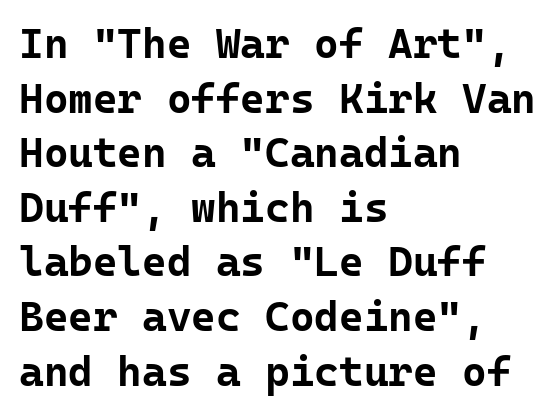
Q: Is the text bold? A: Yes.
Q: Is the text italic (slanted)? A: No, it is upright.
Q: Is the typeface a serif or a sans-serif typeface? A: Sans-serif.
Q: Is the text underlined? A: No.
Q: How is the paragraph aligned? A: Left-aligned.
Q: Is the spacing between letters normal or unusually wide? A: Normal.
Q: Is the spacing between lines tight, normal or loose? A: Normal.
Q: Width (condensed, normal, or wide)? A: Normal.
Q: Stroke contrast? A: Low.
Q: x-height? A: Medium.
Q: Monospaced? A: Yes.
